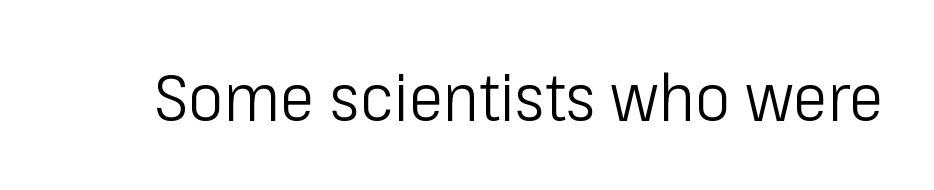
The image shows 66 px light, condensed sans-serif type, upright; set normal letter spacing, not underlined; low stroke contrast and a medium x-height.
